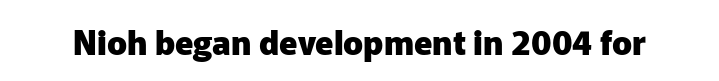
{"serif": "no", "italic": "no", "bold": "yes", "weight": "heavy", "width": "normal", "stroke_contrast": "low", "x_height": "medium", "monospaced": "no", "underline": "no", "letter_spacing": "normal", "letter_spacing_em": 0.0, "glyph_px": 33}
